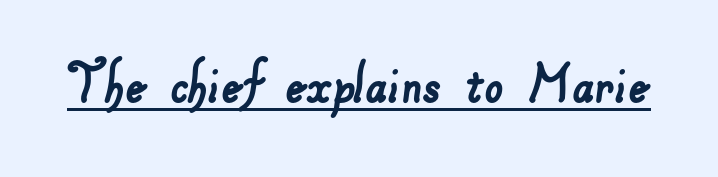
{"serif": "no", "width": "normal", "stroke_contrast": "low", "x_height": "small", "monospaced": "no", "underline": "yes", "letter_spacing": "normal", "letter_spacing_em": 0.0, "glyph_px": 66}
